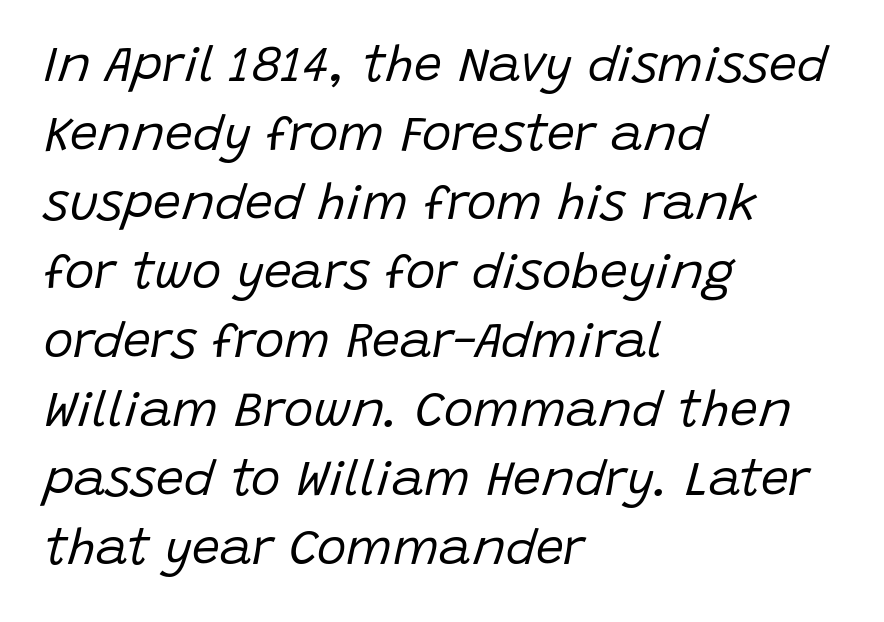
{"italic": "yes", "lean": "right", "slant_degrees": 15, "bold": "no", "weight": "regular", "width": "normal", "stroke_contrast": "low", "x_height": "large", "monospaced": "no", "underline": "no", "align": "left", "line_spacing": "normal", "line_spacing_ratio": 1.38, "letter_spacing": "normal", "letter_spacing_em": 0.0, "glyph_px": 50}
